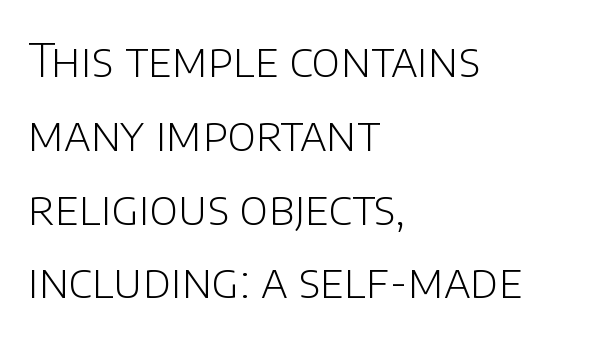
You could not count columns in this text — the font is proportionally spaced. What kind of face is this? One without serifs — a sans. A typesetter would call this zero additional tracking. Vertically, the passage feels balanced, rows spaced as you'd expect. A typesetter would mark this as roman, not italic. Words float on clear page, feet unadorned.
